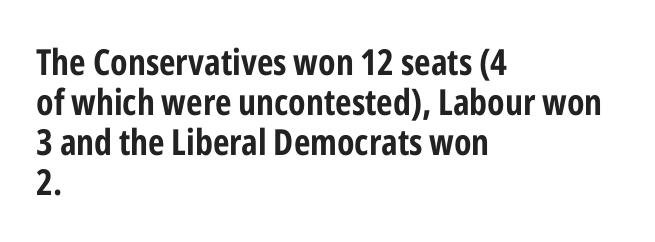
Q: Is the text italic (slanted)? A: No, it is upright.
Q: Is the typeface a serif or a sans-serif typeface? A: Sans-serif.
Q: Is the text underlined? A: No.
Q: How is the paragraph aligned? A: Left-aligned.
Q: Is the spacing between letters normal or unusually wide? A: Normal.
Q: Is the spacing between lines tight, normal or loose? A: Tight.
Q: Width (condensed, normal, or wide)? A: Condensed.
Q: Stroke contrast? A: Low.
Q: x-height? A: Medium.
Q: Monospaced? A: No.
